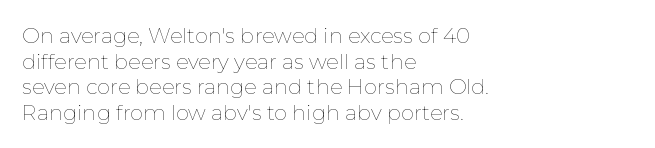
Q: Is the text bold? A: No.
Q: Is the text italic (slanted)? A: No, it is upright.
Q: Is the text underlined? A: No.
Q: How is the paragraph aligned? A: Left-aligned.
Q: Is the spacing between letters normal or unusually wide? A: Normal.
